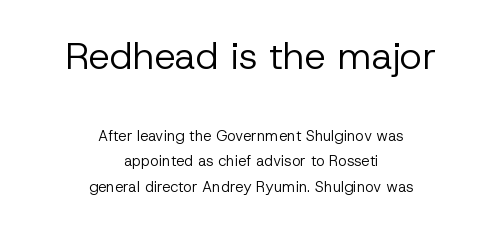
{"serif": "no", "italic": "no", "bold": "no", "weight": "regular", "width": "normal", "stroke_contrast": "low", "x_height": "medium", "monospaced": "no", "underline": "no", "align": "center", "line_spacing": "normal", "line_spacing_ratio": 1.7, "letter_spacing": "normal", "letter_spacing_em": 0.0, "larger_block": "first", "size_ratio": 2.53, "glyph_px": 38}
